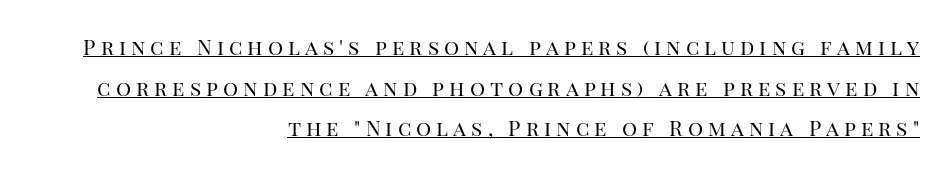
The image shows 21 px text type, upright; set right-aligned, loose line spacing (1.93x), unusually wide letter spacing (+0.24 em), underlined.
